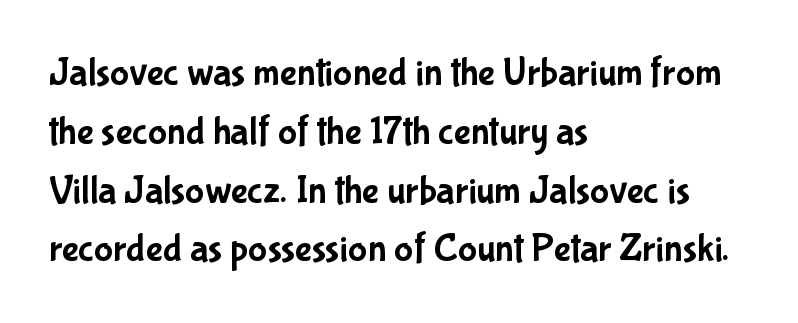
The image shows 40 px condensed sans-serif type, upright; set left-aligned, normal line spacing (1.47x), normal letter spacing, not underlined; low stroke contrast and a medium x-height.
